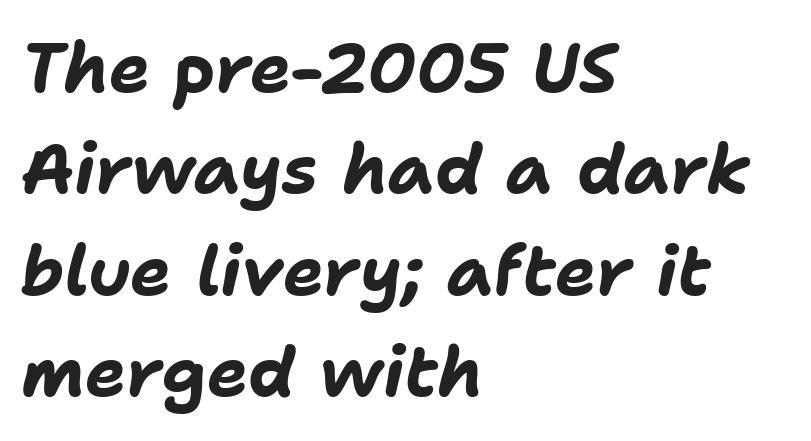
{"italic": "yes", "lean": "right", "slant_degrees": 11, "bold": "yes", "weight": "bold", "width": "normal", "stroke_contrast": "low", "x_height": "medium", "monospaced": "no", "underline": "no", "align": "left", "line_spacing": "normal", "line_spacing_ratio": 1.47, "letter_spacing": "normal", "letter_spacing_em": 0.0, "glyph_px": 69}
